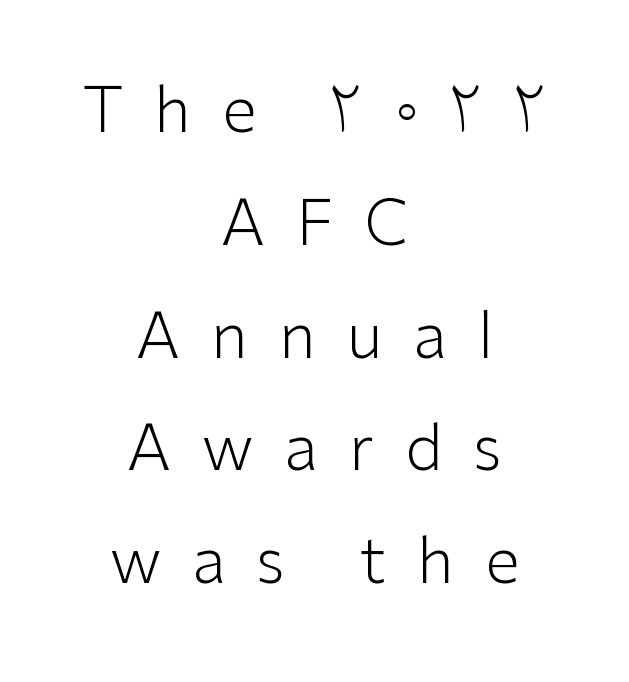
{"serif": "no", "italic": "no", "bold": "no", "weight": "light", "width": "normal", "stroke_contrast": "low", "x_height": "medium", "monospaced": "no", "underline": "no", "align": "center", "line_spacing_ratio": 1.79, "letter_spacing": "wide", "letter_spacing_em": 0.49, "glyph_px": 63}
